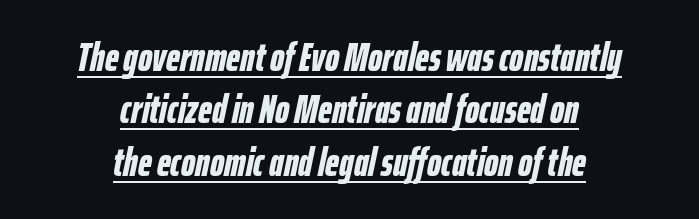
The image shows 40 px bold, condensed type, italic (leaning right); set centered, normal line spacing (1.31x), normal letter spacing, underlined; low stroke contrast and a medium x-height.
